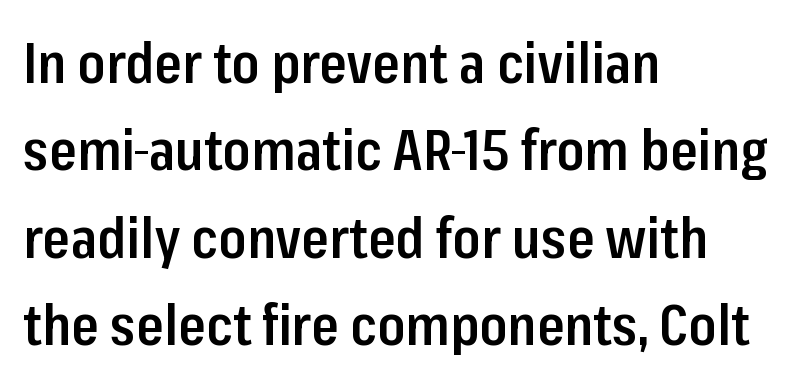
Q: Is the text bold? A: Semi-bold.
Q: Is the text italic (slanted)? A: No, it is upright.
Q: Is the typeface a serif or a sans-serif typeface? A: Sans-serif.
Q: Is the text underlined? A: No.
Q: How is the paragraph aligned? A: Left-aligned.
Q: Is the spacing between letters normal or unusually wide? A: Normal.
Q: Is the spacing between lines tight, normal or loose? A: Normal.
Q: Width (condensed, normal, or wide)? A: Condensed.
Q: Stroke contrast? A: Low.
Q: x-height? A: Medium.
Q: Monospaced? A: No.
